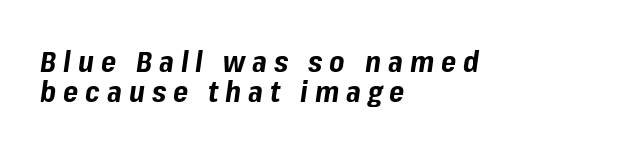
{"italic": "yes", "lean": "right", "slant_degrees": 8, "bold": "yes", "weight": "bold", "width": "normal", "stroke_contrast": "low", "x_height": "medium", "monospaced": "no", "underline": "no", "align": "left", "line_spacing": "tight", "line_spacing_ratio": 1.02, "letter_spacing": "wide", "letter_spacing_em": 0.24, "glyph_px": 29}
